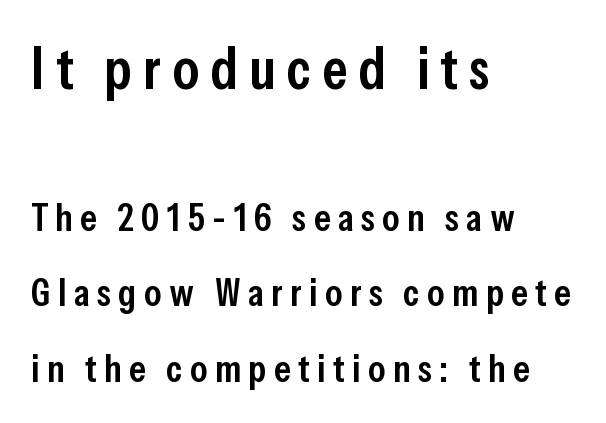
Between these two stacked blocks, the higher one wins on size. Each glyph is drawn with semibold strokes, heavier than normal yet not fully bold. How would I describe the line gaps? Wide and relaxed. A typesetter would label this face a sans. Casual observation: everything's shoved over to the left. Descenders hang freely into open space.
